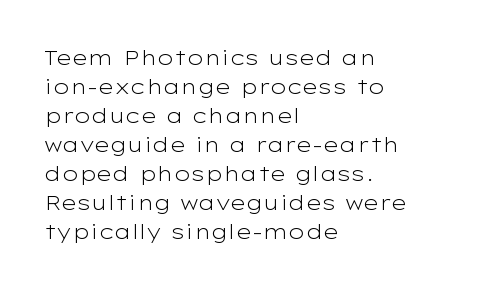
Letters rest on an invisible, unmarked baseline. Heaviness? Minimal to ordinary, like unemphasized prose. The rendering anchors every line to the left-hand side. The line-height multiplier appears to be the usual default.
